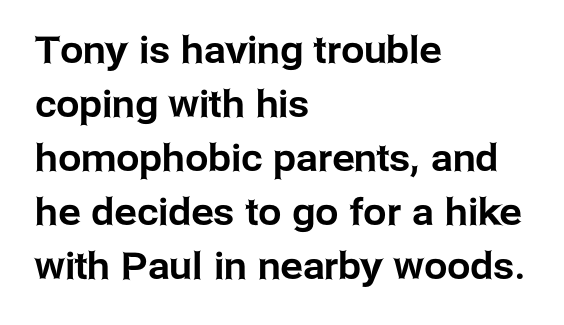
The image shows 37 px sans-serif type, upright; set left-aligned, normal line spacing (1.46x), normal letter spacing, not underlined; low stroke contrast and a medium x-height.
